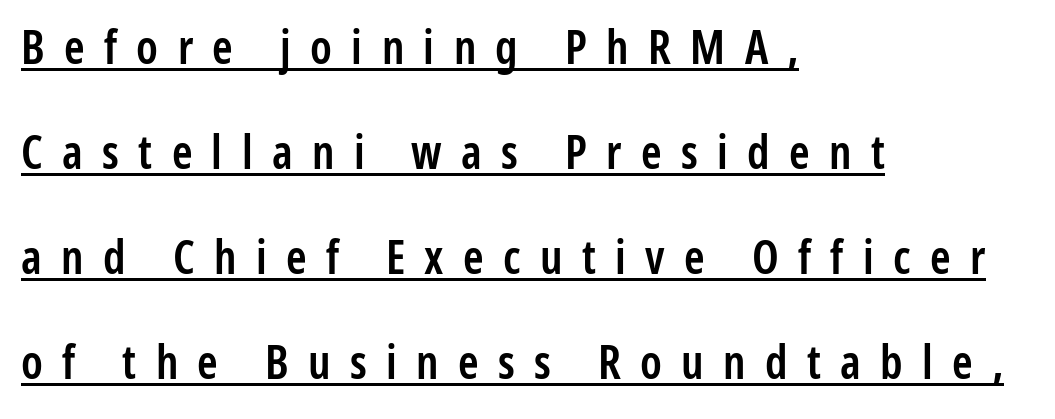
The designer dialed line spacing up above the default. Moderately thickened strokes mark this as semibold type. Do the characters align in a grid? No, the font is proportional. Where is the straight margin? On the left.
